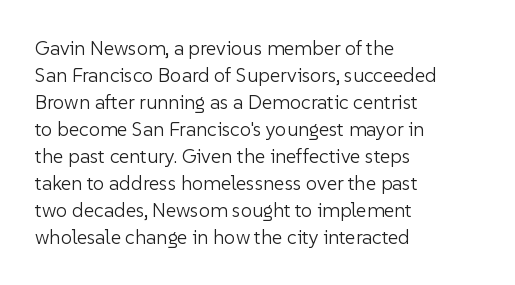
The image shows 20 px text type, upright; set left-aligned, normal line spacing (1.35x), normal letter spacing, not underlined.
